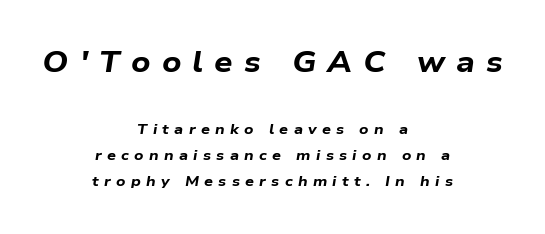
The image shows 29 px bold, wide type, italic (leaning right); set centered, line spacing 1.86x, unusually wide letter spacing (+0.38 em), not underlined; the first (top) block is 2.07x larger; low stroke contrast and a medium x-height.
